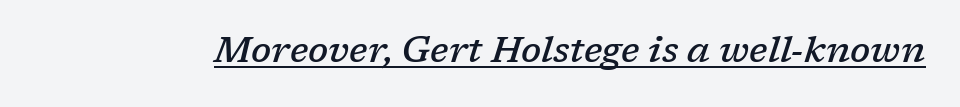
Font category for this specimen: serif. Slant detected: the letters are inclined. Does extra space separate the letters? No, they use regular spacing. Do the characters align in a grid? No, the font is proportional.
